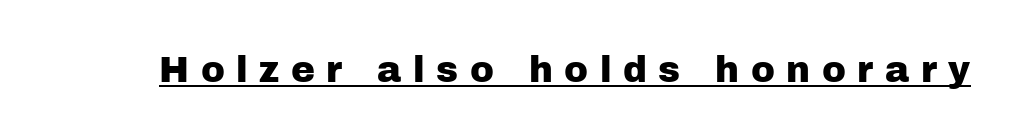
The image shows 36 px sans-serif type, upright; set unusually wide letter spacing (+0.32 em), underlined; low stroke contrast and a medium x-height.
